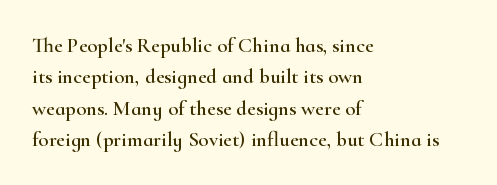
The image shows 21 px text type, upright; set left-aligned, normal line spacing (1.49x), normal letter spacing, not underlined.
